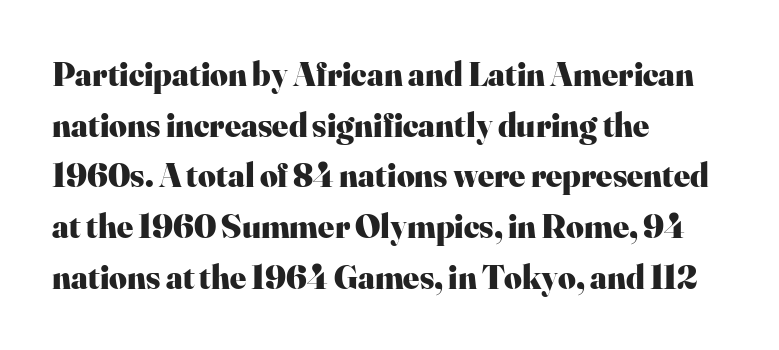
Q: Is the text bold? A: Yes.
Q: Is the text italic (slanted)? A: No, it is upright.
Q: Is the typeface a serif or a sans-serif typeface? A: Serif.
Q: Is the text underlined? A: No.
Q: How is the paragraph aligned? A: Left-aligned.
Q: Is the spacing between letters normal or unusually wide? A: Normal.
Q: Is the spacing between lines tight, normal or loose? A: Normal.
Q: Width (condensed, normal, or wide)? A: Normal.
Q: Stroke contrast? A: High.
Q: x-height? A: Small.
Q: Monospaced? A: No.
